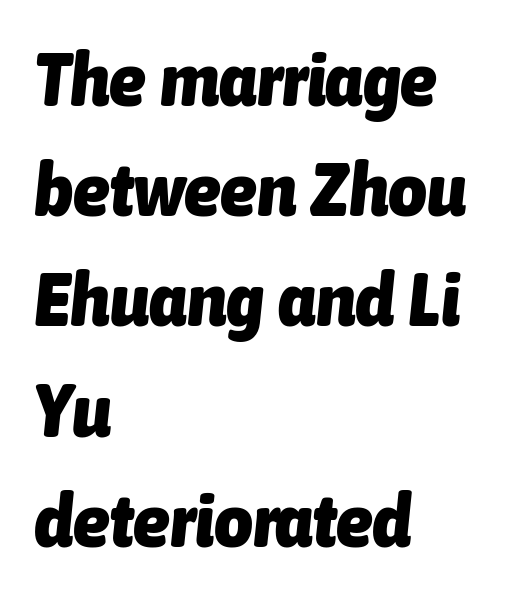
Q: Is the text bold? A: Yes.
Q: Is the text italic (slanted)? A: Yes, it leans right by about 6 degrees.
Q: Is the text underlined? A: No.
Q: How is the paragraph aligned? A: Left-aligned.
Q: Is the spacing between letters normal or unusually wide? A: Normal.
Q: Is the spacing between lines tight, normal or loose? A: Normal.
Q: Width (condensed, normal, or wide)? A: Condensed.
Q: Stroke contrast? A: Low.
Q: x-height? A: Medium.
Q: Monospaced? A: No.
